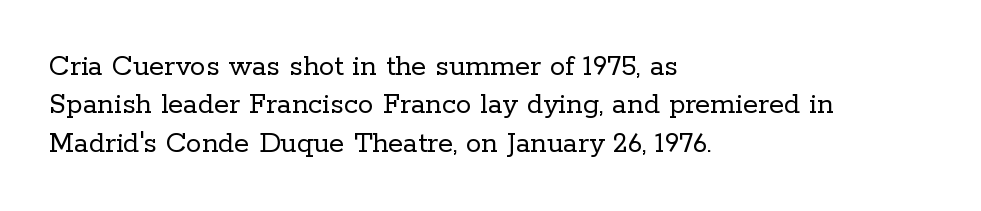
Q: Is the text bold? A: No.
Q: Is the text italic (slanted)? A: No, it is upright.
Q: Is the typeface a serif or a sans-serif typeface? A: Serif.
Q: Is the text underlined? A: No.
Q: How is the paragraph aligned? A: Left-aligned.
Q: Is the spacing between letters normal or unusually wide? A: Normal.
Q: Width (condensed, normal, or wide)? A: Normal.
Q: Stroke contrast? A: Low.
Q: x-height? A: Medium.
Q: Monospaced? A: No.
